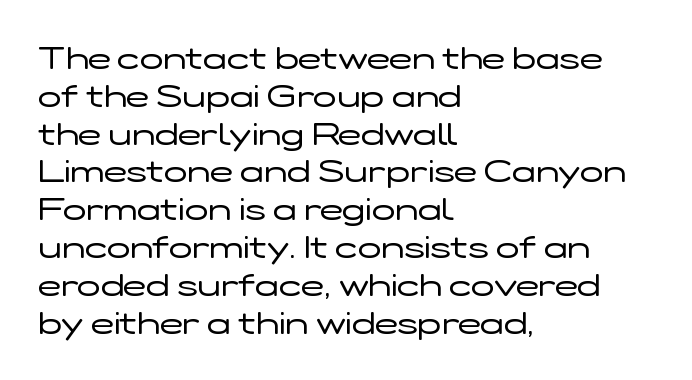
{"serif": "no", "italic": "no", "bold": "no", "weight": "regular", "width": "wide", "stroke_contrast": "low", "x_height": "medium", "monospaced": "no", "underline": "no", "align": "left", "line_spacing_ratio": 1.22, "letter_spacing": "normal", "letter_spacing_em": 0.0, "glyph_px": 31}
